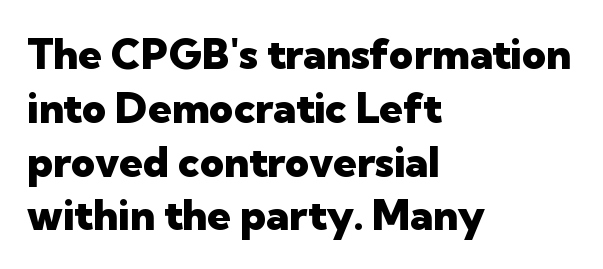
{"serif": "no", "italic": "no", "bold": "yes", "weight": "heavy", "width": "normal", "stroke_contrast": "low", "x_height": "medium", "monospaced": "no", "underline": "no", "align": "left", "line_spacing": "normal", "line_spacing_ratio": 1.28, "letter_spacing": "normal", "letter_spacing_em": 0.0, "glyph_px": 42}
